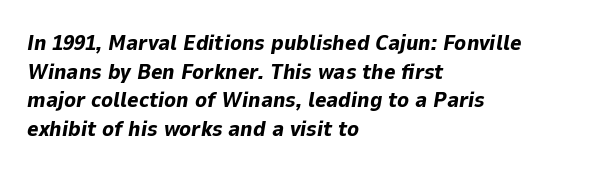
{"italic": "yes", "lean": "right", "slant_degrees": 9, "bold": "yes", "underline": "no", "align": "left", "line_spacing": "normal", "line_spacing_ratio": 1.3, "letter_spacing": "normal", "letter_spacing_em": 0.0, "glyph_px": 22}
